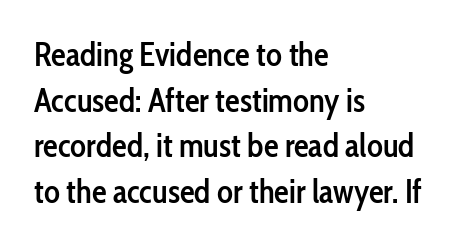
The image shows 33 px semibold, condensed sans-serif type, upright; set left-aligned, normal line spacing (1.38x), normal letter spacing, not underlined; low stroke contrast and a medium x-height.
